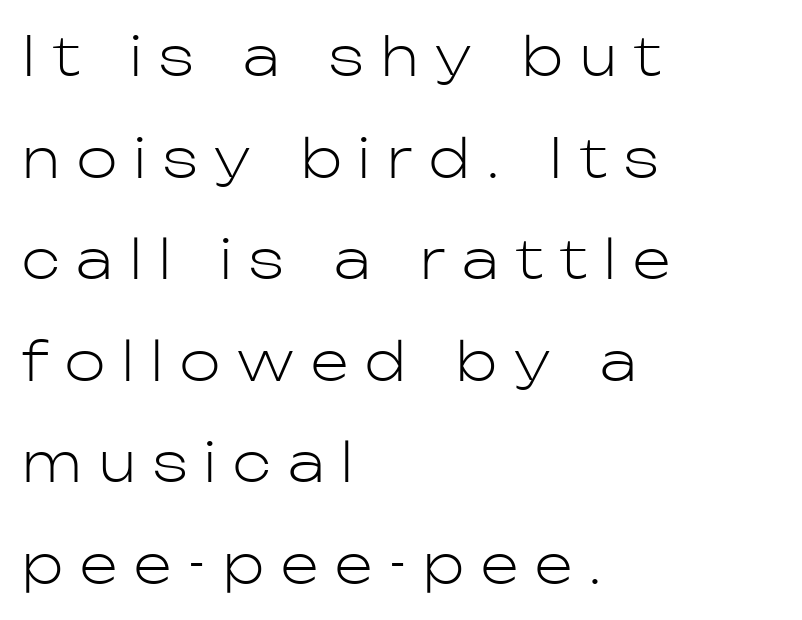
{"serif": "no", "italic": "no", "bold": "no", "weight": "light", "width": "normal", "stroke_contrast": "low", "x_height": "medium", "monospaced": "no", "underline": "no", "align": "left", "line_spacing_ratio": 1.88, "letter_spacing": "wide", "letter_spacing_em": 0.32, "glyph_px": 54}
